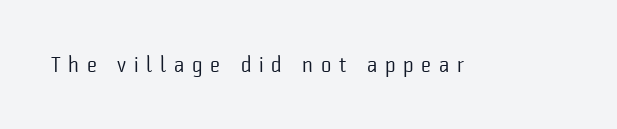
{"italic": "no", "bold": "no", "underline": "no", "letter_spacing": "wide", "letter_spacing_em": 0.35, "glyph_px": 22}
